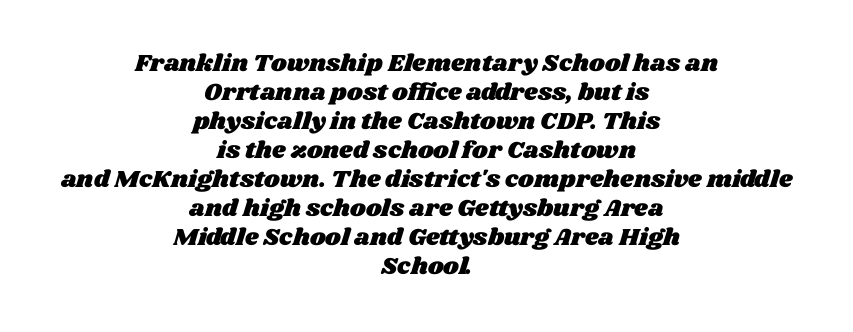
Q: Is the text underlined? A: No.
Q: How is the paragraph aligned? A: Centered.
Q: Is the spacing between letters normal or unusually wide? A: Normal.
